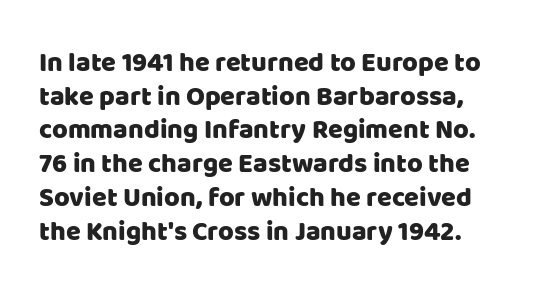
The image shows 27 px text type, upright; set normal line spacing (1.25x), normal letter spacing, not underlined.
